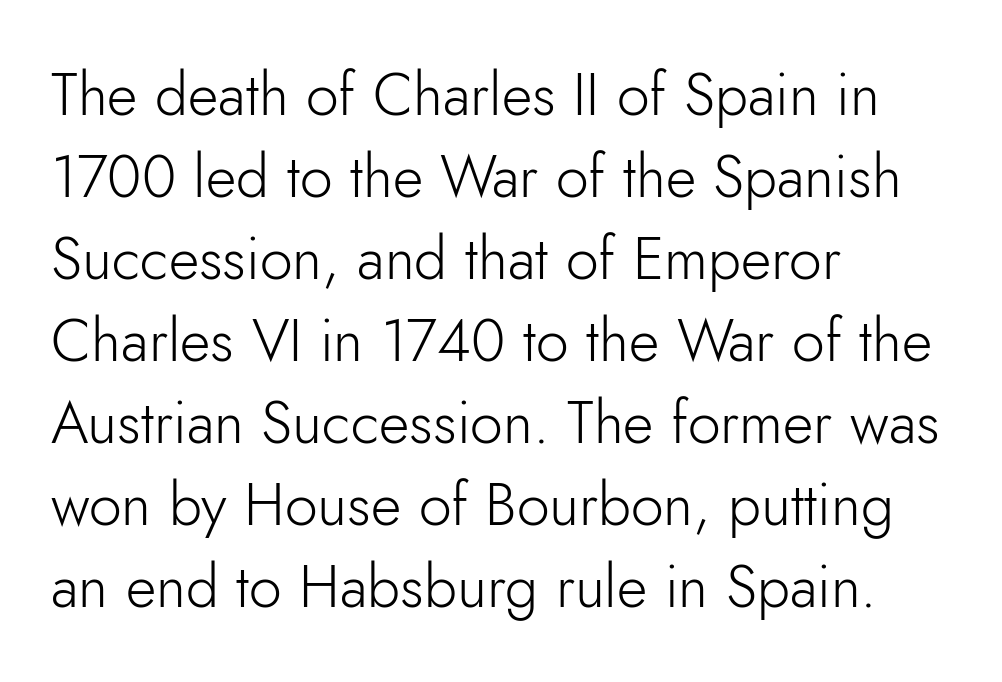
Q: Is the text bold? A: No.
Q: Is the text italic (slanted)? A: No, it is upright.
Q: Is the typeface a serif or a sans-serif typeface? A: Sans-serif.
Q: Is the text underlined? A: No.
Q: How is the paragraph aligned? A: Left-aligned.
Q: Is the spacing between letters normal or unusually wide? A: Normal.
Q: Is the spacing between lines tight, normal or loose? A: Normal.
Q: Width (condensed, normal, or wide)? A: Normal.
Q: Stroke contrast? A: Low.
Q: x-height? A: Small.
Q: Monospaced? A: No.
